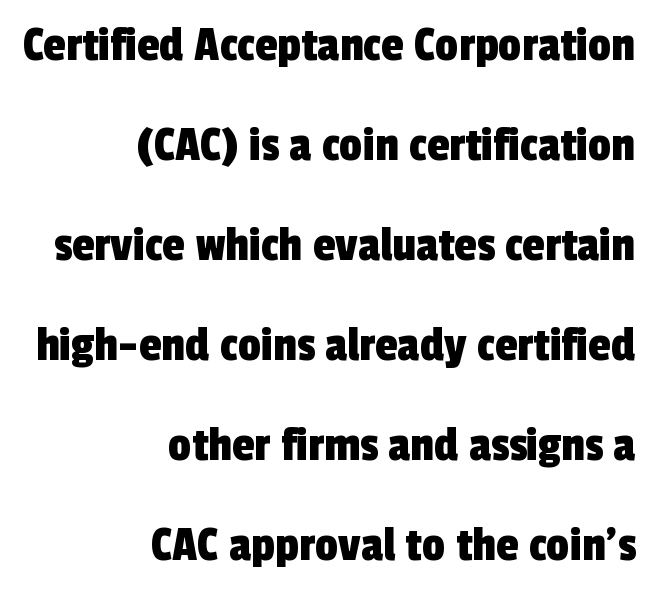
Q: Is the typeface a serif or a sans-serif typeface? A: Sans-serif.
Q: Is the text underlined? A: No.
Q: How is the paragraph aligned? A: Right-aligned.
Q: Is the spacing between letters normal or unusually wide? A: Normal.
Q: Is the spacing between lines tight, normal or loose? A: Loose.
Q: Width (condensed, normal, or wide)? A: Condensed.
Q: x-height? A: Medium.
Q: Monospaced? A: No.
